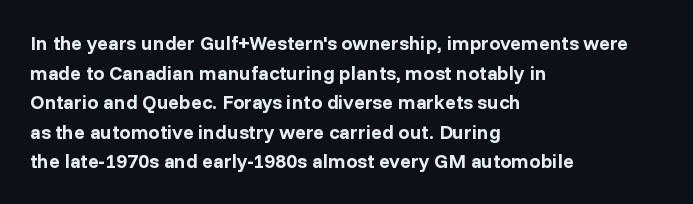
{"italic": "no", "bold": "yes", "underline": "no", "align": "left", "line_spacing": "normal", "line_spacing_ratio": 1.48, "letter_spacing": "normal", "letter_spacing_em": 0.0, "glyph_px": 20}
